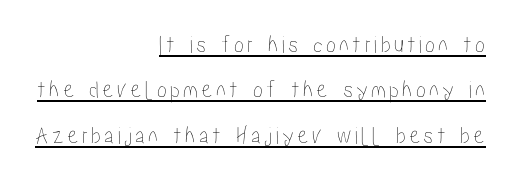
{"italic": "no", "underline": "yes", "align": "right", "line_spacing_ratio": 1.82, "glyph_px": 25}
